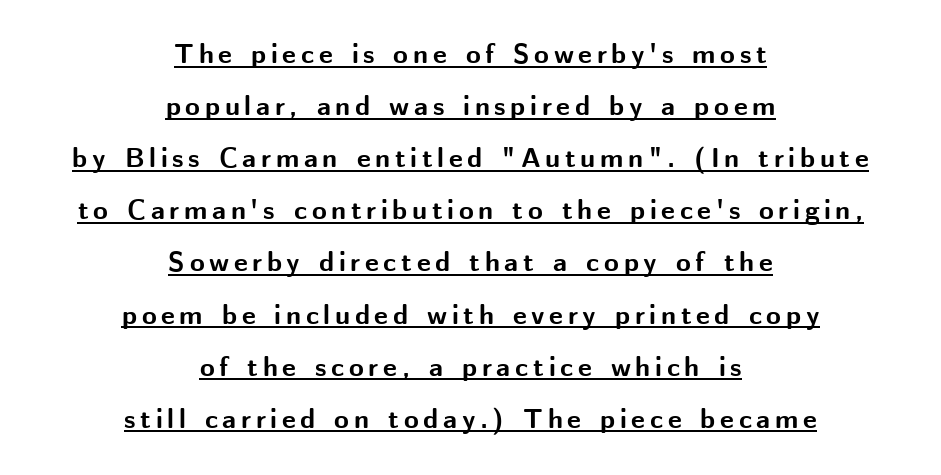
The space between consecutive lines is lavish. Every character sits straight up, as roman type does. Each line is balanced around a shared central axis. The sample's only ornament is a line tracing under the words.
